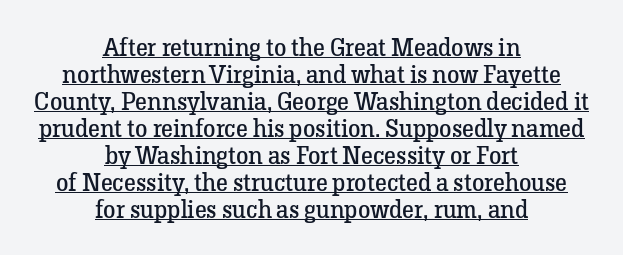
{"italic": "no", "bold": "no", "underline": "yes", "align": "center", "line_spacing": "tight", "line_spacing_ratio": 1.08, "letter_spacing": "normal", "letter_spacing_em": 0.0, "glyph_px": 25}
